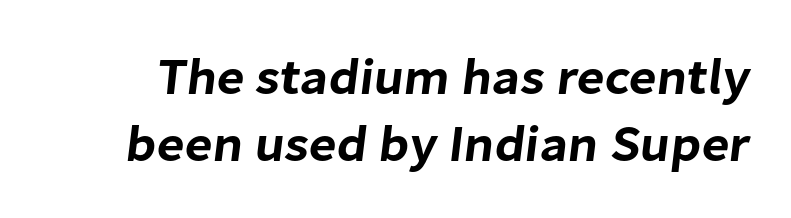
This is sans-serif lettering, the kind often seen on screens and signage. Honestly, the letter spacing is just normal — you wouldn't notice it. Spacing verdict: proportional, widths tailored to each character. Leading matches the norm, producing a regular column.
